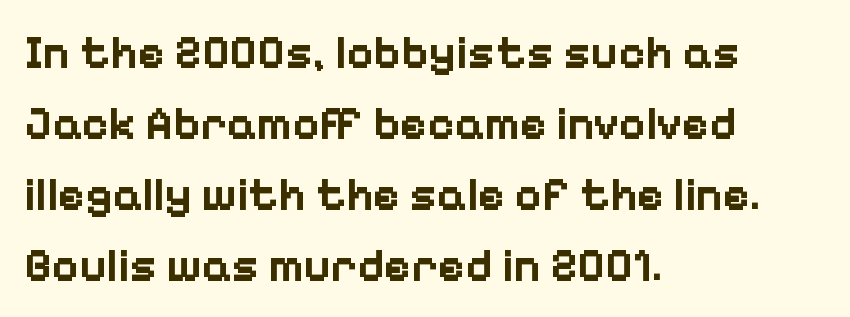
Q: Is the text bold? A: Yes.
Q: Is the text italic (slanted)? A: No, it is upright.
Q: Is the typeface a serif or a sans-serif typeface? A: Sans-serif.
Q: Is the text underlined? A: No.
Q: How is the paragraph aligned? A: Left-aligned.
Q: Is the spacing between letters normal or unusually wide? A: Normal.
Q: Is the spacing between lines tight, normal or loose? A: Normal.
Q: Width (condensed, normal, or wide)? A: Normal.
Q: Stroke contrast? A: Low.
Q: x-height? A: Medium.
Q: Monospaced? A: No.
